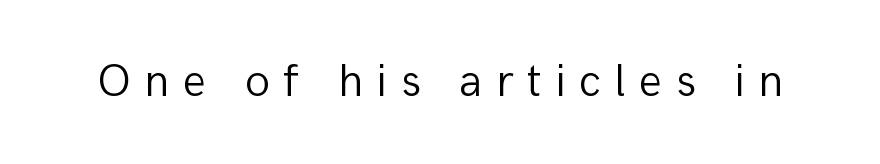
Does the type have serifs? No, each stem ends abruptly. The letters stand upright; this is a roman face. Is the stroke heavy? The answer is a plain regular-or-lighter. The space directly below the letters is spotless. Compared with typical body copy, the letter spacing here is much looser. This sample has the flowing, uneven cadence of proportional lettering.
